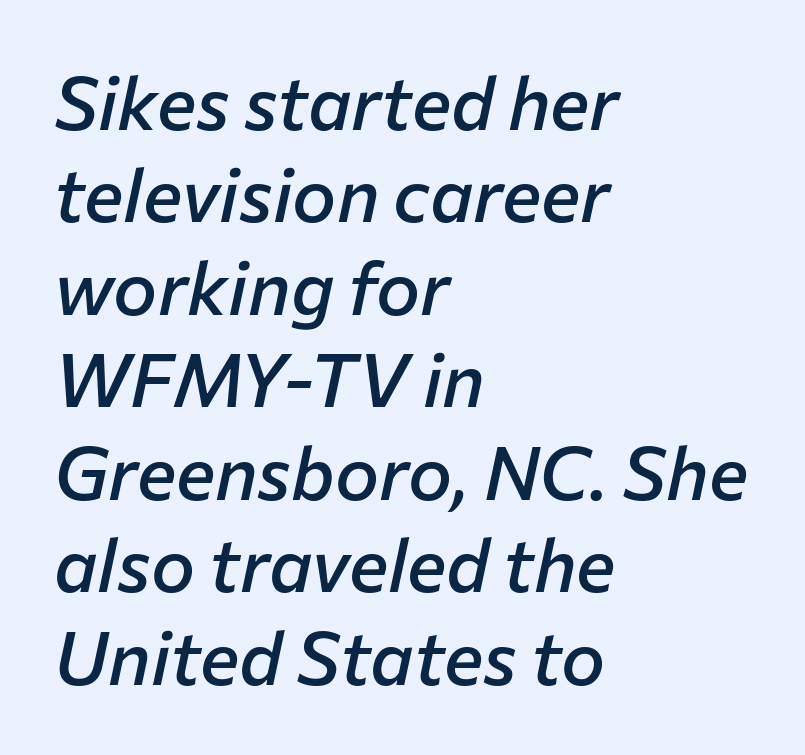
Visually the block forms a straight wall on the left and a jagged coastline on the right. Here the glyphs are tracked normally, forming tight word shapes. These lines sit exactly where default settings would place them. The font's italic variant was chosen for this text. The characters look somewhat weighty, a semibold short of true bold. Each letter keeps its own natural width here, so spacing adapts to shape.
